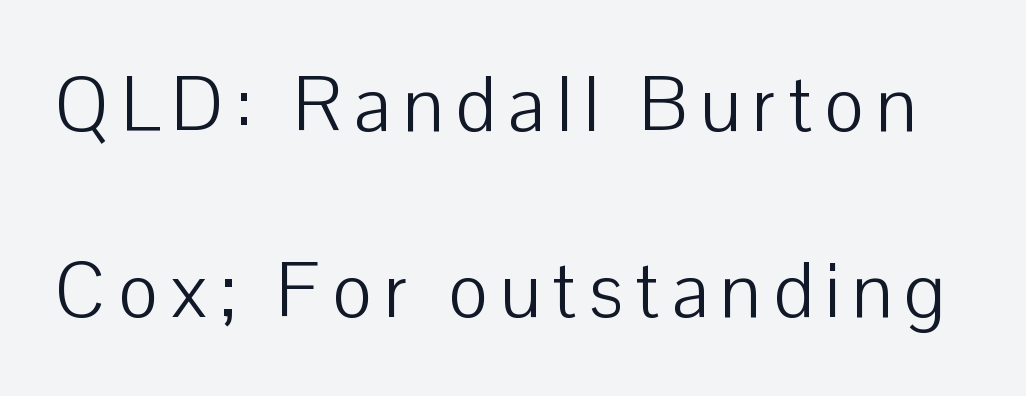
Each letter keeps its own natural width here, so spacing adapts to shape. Caption: face not bold, strokes unweighted. Leading is clearly above the norm, producing a sparse column. The text was rendered using a sans face with plain stroke endings.
